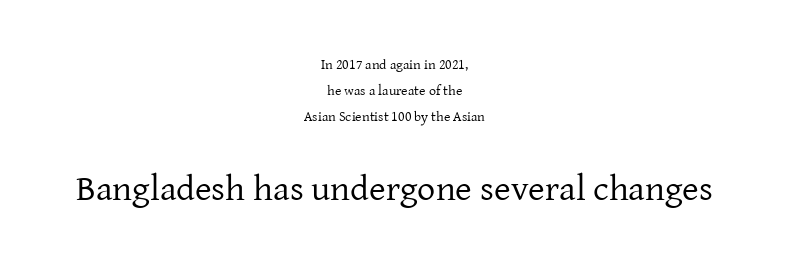
A clean baseline with only descenders dipping below it. A typesetter would call this proportional, since set widths differ per character. These lines keep a tight, regular rhythm from letter to letter. The more generous point size was reserved for the lower chunk.
